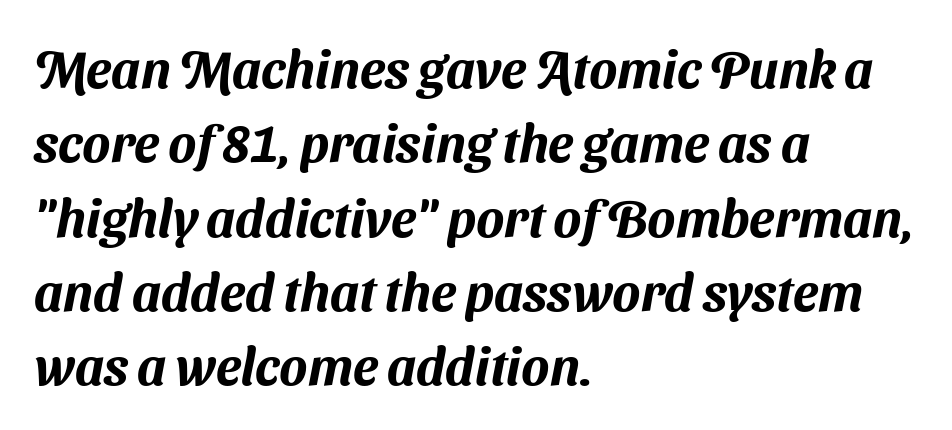
{"serif": "no", "width": "normal", "stroke_contrast": "medium", "x_height": "medium", "monospaced": "no", "underline": "no", "align": "left", "line_spacing": "normal", "line_spacing_ratio": 1.43, "letter_spacing": "normal", "letter_spacing_em": 0.0, "glyph_px": 52}
